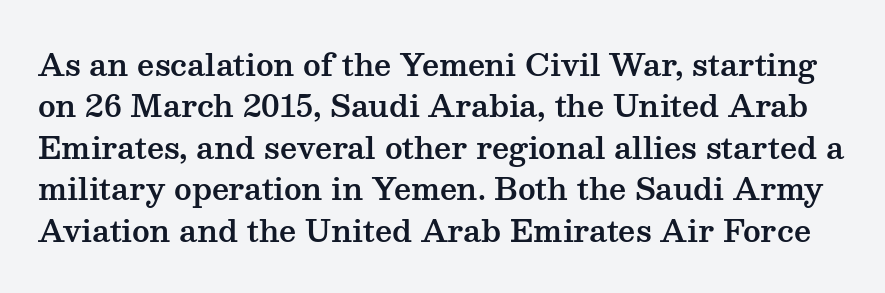
Q: Is the text italic (slanted)? A: No, it is upright.
Q: Is the typeface a serif or a sans-serif typeface? A: Serif.
Q: Is the text underlined? A: No.
Q: Is the spacing between letters normal or unusually wide? A: Normal.
Q: Is the spacing between lines tight, normal or loose? A: Normal.
Q: Width (condensed, normal, or wide)? A: Wide.
Q: Stroke contrast? A: Medium.
Q: x-height? A: Medium.
Q: Monospaced? A: No.
